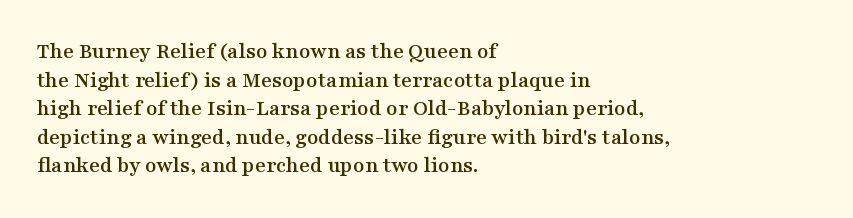
The image shows 23 px text type, upright; set left-aligned, line spacing 1.24x, normal letter spacing, not underlined.
